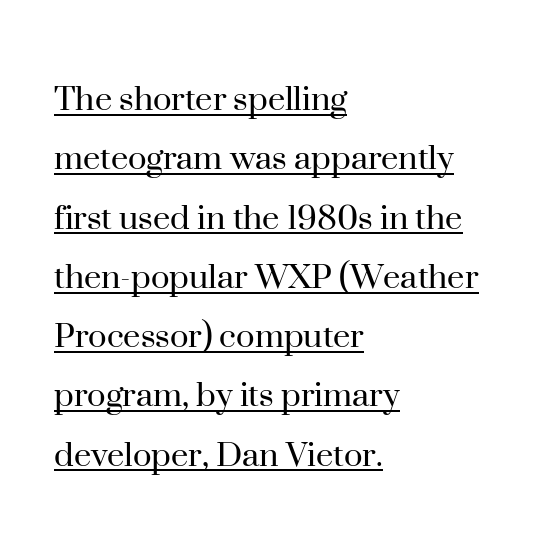
Q: Is the text bold? A: No.
Q: Is the text italic (slanted)? A: No, it is upright.
Q: Is the typeface a serif or a sans-serif typeface? A: Serif.
Q: Is the text underlined? A: Yes.
Q: How is the paragraph aligned? A: Left-aligned.
Q: Is the spacing between letters normal or unusually wide? A: Normal.
Q: Is the spacing between lines tight, normal or loose? A: Normal.
Q: Width (condensed, normal, or wide)? A: Normal.
Q: Stroke contrast? A: High.
Q: x-height? A: Small.
Q: Monospaced? A: No.
